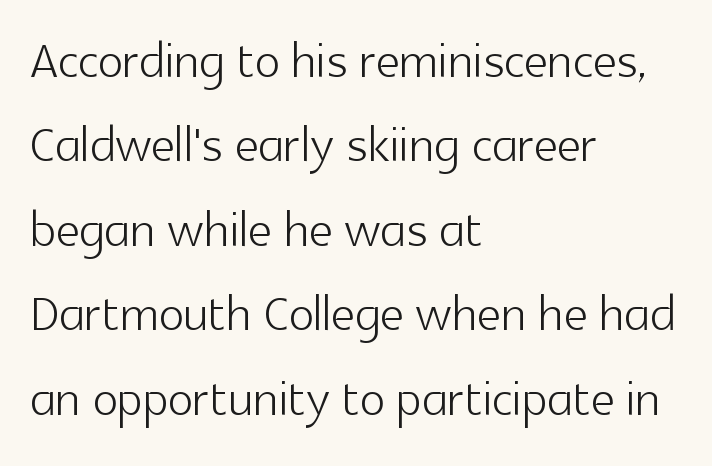
The image shows 67 px light sans-serif type, upright; set left-aligned, normal line spacing (1.26x), normal letter spacing, not underlined; a medium x-height.
